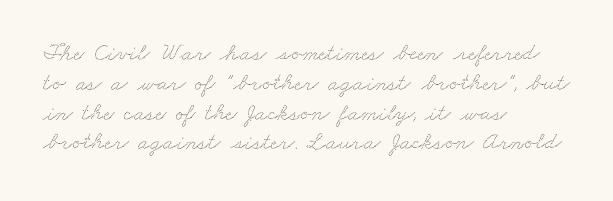
Typeset ragged right — the left edge is the straight one. The glyphs are unaccompanied by any horizontal stroke below them. The gaps between neighbouring characters are ordinary and unremarkable.
